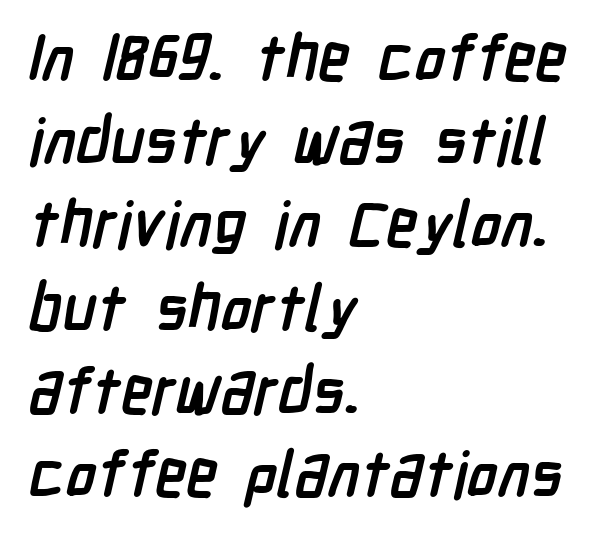
Q: Is the text bold? A: Yes.
Q: Is the typeface a serif or a sans-serif typeface? A: Sans-serif.
Q: Is the text underlined? A: No.
Q: How is the paragraph aligned? A: Left-aligned.
Q: Is the spacing between letters normal or unusually wide? A: Normal.
Q: Is the spacing between lines tight, normal or loose? A: Normal.
Q: Width (condensed, normal, or wide)? A: Condensed.
Q: Stroke contrast? A: Low.
Q: x-height? A: Medium.
Q: Monospaced? A: No.
